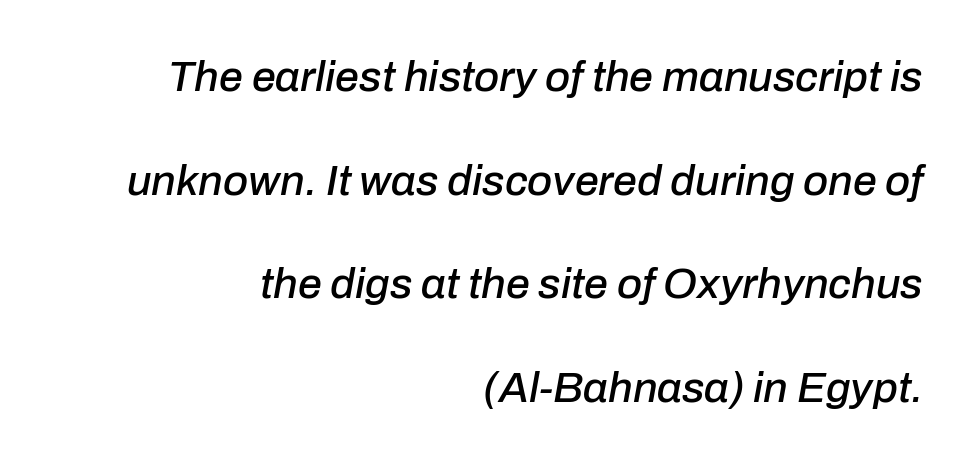
Each new line begins a long way beneath the previous one. Every character sits at an angle, as italics do. Standard letterfit; no display-style spreading of the glyphs. Words float on clear page, feet unadorned. The text block is weighted toward the right margin, trailing off unevenly leftward. Proportional: the letters do not fall into vertical columns.
